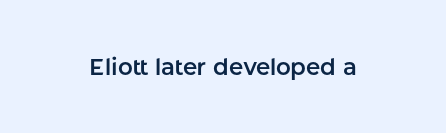
Q: Is the text italic (slanted)? A: No, it is upright.
Q: Is the text underlined? A: No.
Q: Is the spacing between letters normal or unusually wide? A: Normal.
